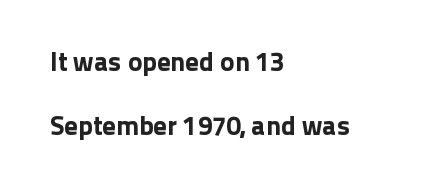
The image shows 27 px text type, upright; set left-aligned, loose line spacing (2.38x), normal letter spacing, not underlined.
